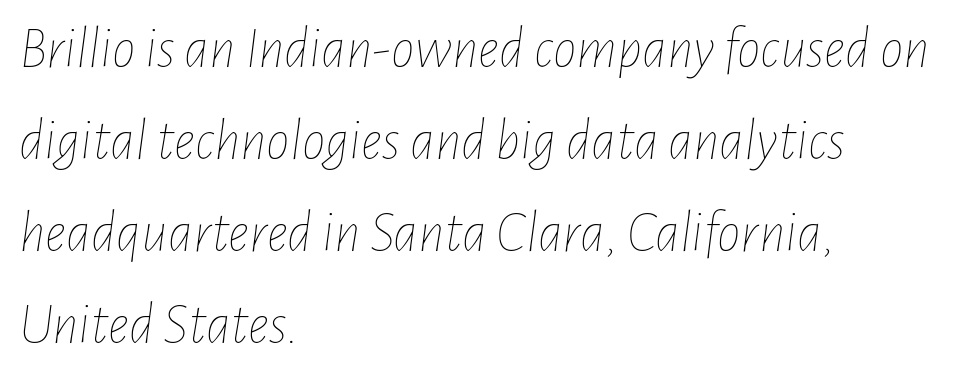
Anything drawn beneath the words? Only blank space. Alignment: flush left. The whole block is typeset with a tilt. The typeface has the unassuming heft of standard copy or less.
